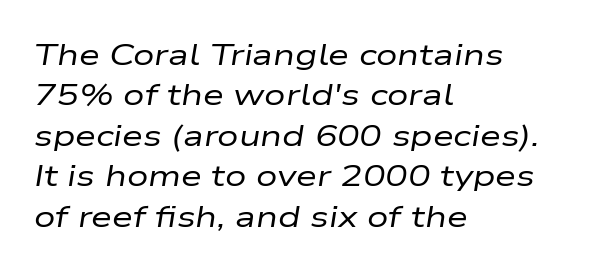
In terms of letterspacing, this is plain default setting. Is the block centered? No — it sits flush against the left margin. Descender tails drop into unmarked territory. The lines sit at an ordinary, default distance from one another. No letter is thick-stroked: the sample isn't bold.
